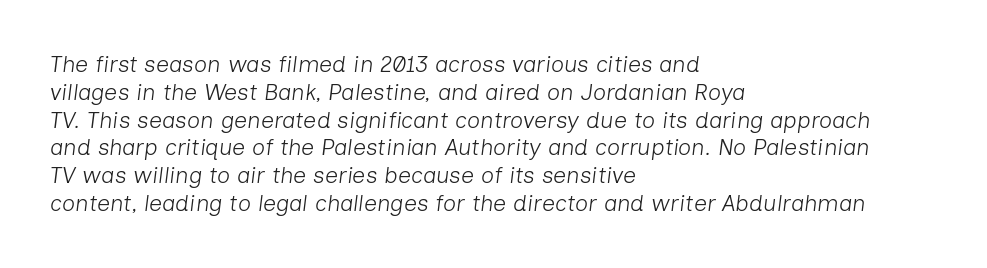
Descenders hang freely into open space. Rendered with sloped, italic letterforms. Here the glyphs are tracked normally, forming tight word shapes. The cut favours lightness, reaching ordinary text weight at its darkest. The text block is weighted toward the left margin, trailing off unevenly rightward.
